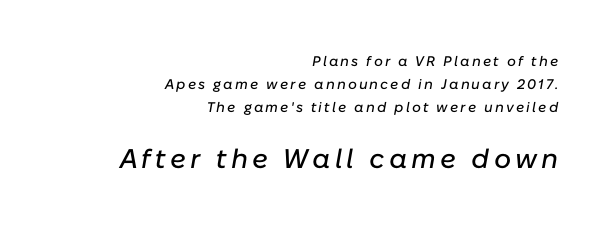
All the whitespace from short lines collects on the left. Tall strokes in this sample are angled rather than plumb. Underlining? Definitely not there. Whoever set this made the second block the dominant, larger element. Reading down the column, the eye jumps a familiar distance to each next line.
